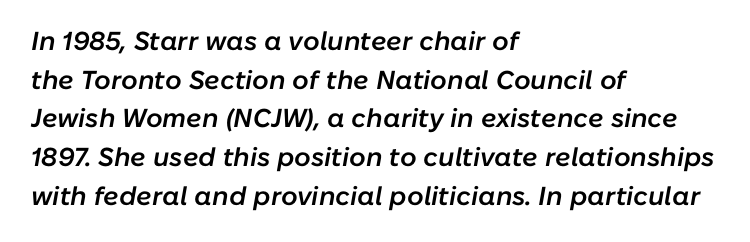
Q: Is the text bold? A: Semi-bold.
Q: Is the text italic (slanted)? A: Yes, it leans right by about 10 degrees.
Q: Is the text underlined? A: No.
Q: How is the paragraph aligned? A: Left-aligned.
Q: Is the spacing between letters normal or unusually wide? A: Normal.
Q: Is the spacing between lines tight, normal or loose? A: Normal.
